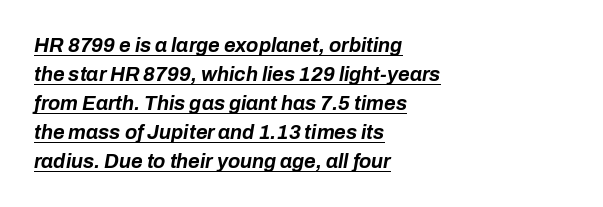
Decoration check: the copy is underlined. Summary of weight: heavy, a full bold. Students, observe: this is what conventionally led text looks like. Horizontally, the lines are justified to the leading edge only. These lines were composed using italics.
